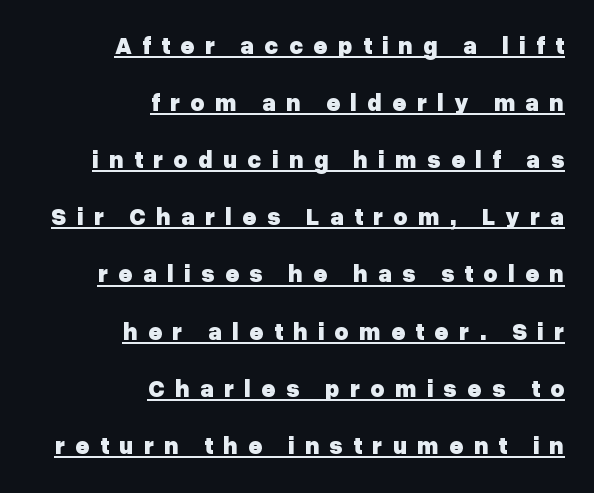
{"italic": "no", "bold": "yes", "underline": "yes", "align": "right", "line_spacing": "loose", "line_spacing_ratio": 2.38, "letter_spacing": "wide", "letter_spacing_em": 0.43, "glyph_px": 24}
